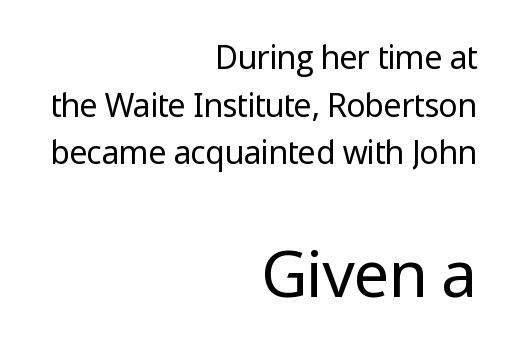
Q: Is the text bold? A: No.
Q: Is the text italic (slanted)? A: No, it is upright.
Q: Is the typeface a serif or a sans-serif typeface? A: Sans-serif.
Q: Is the text underlined? A: No.
Q: How is the paragraph aligned? A: Right-aligned.
Q: Is the spacing between letters normal or unusually wide? A: Normal.
Q: Is the spacing between lines tight, normal or loose? A: Normal.
Q: Which block of text is set in a larger size, the first (top) or the second (bottom)? A: The second (bottom) one.
Q: Width (condensed, normal, or wide)? A: Normal.
Q: Stroke contrast? A: Low.
Q: x-height? A: Medium.
Q: Monospaced? A: No.
